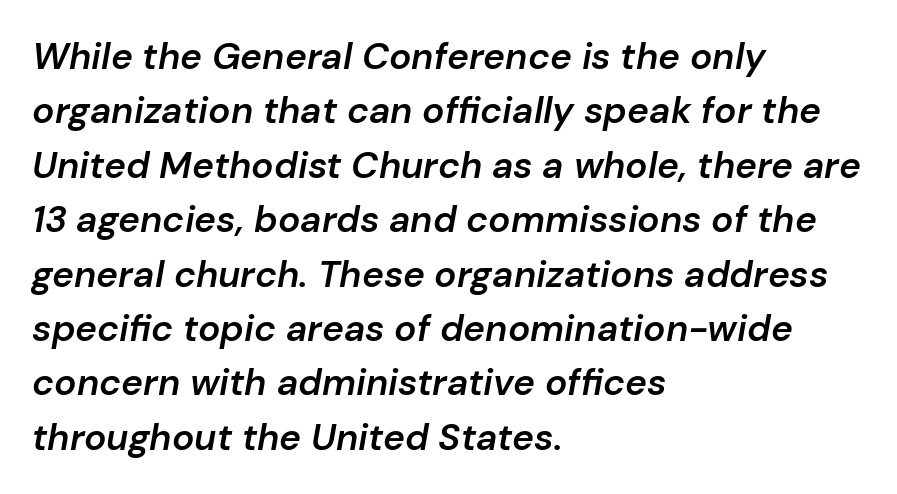
Q: Is the text bold? A: Semi-bold.
Q: Is the text italic (slanted)? A: Yes, it leans right by about 10 degrees.
Q: Is the text underlined? A: No.
Q: How is the paragraph aligned? A: Left-aligned.
Q: Is the spacing between letters normal or unusually wide? A: Normal.
Q: Is the spacing between lines tight, normal or loose? A: Normal.
Q: Width (condensed, normal, or wide)? A: Normal.
Q: Stroke contrast? A: Low.
Q: x-height? A: Medium.
Q: Monospaced? A: No.
